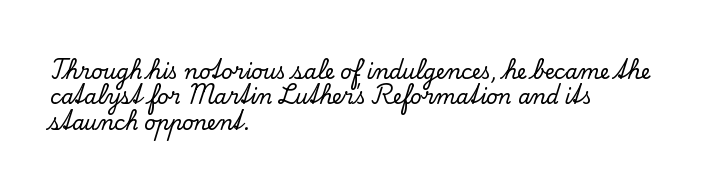
The image shows 20 px text type; set left-aligned, normal line spacing (1.27x), normal letter spacing, not underlined.
